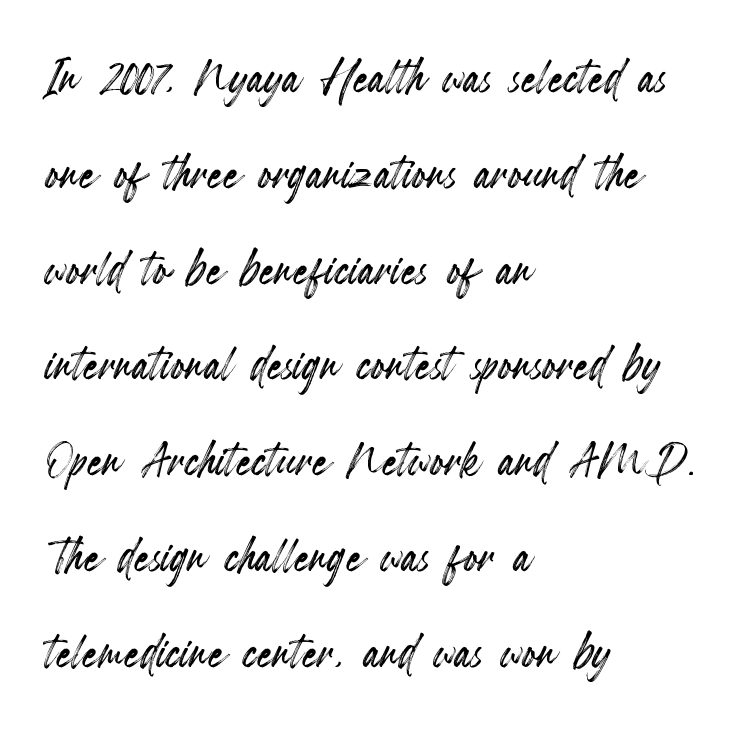
Q: Is the text italic (slanted)? A: Yes.
Q: Is the text underlined? A: No.
Q: How is the paragraph aligned? A: Left-aligned.
Q: Is the spacing between letters normal or unusually wide? A: Normal.
Q: Is the spacing between lines tight, normal or loose? A: Normal.
Q: Width (condensed, normal, or wide)? A: Condensed.
Q: x-height? A: Small.
Q: Monospaced? A: No.
